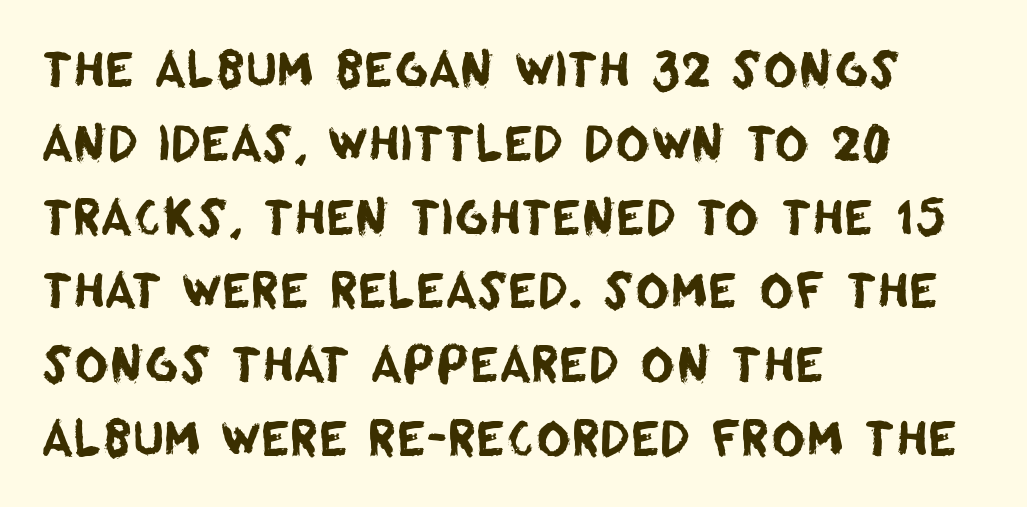
The image shows 47 px sans-serif type; set left-aligned, normal line spacing (1.57x), normal letter spacing, not underlined; low stroke contrast and a large x-height.
